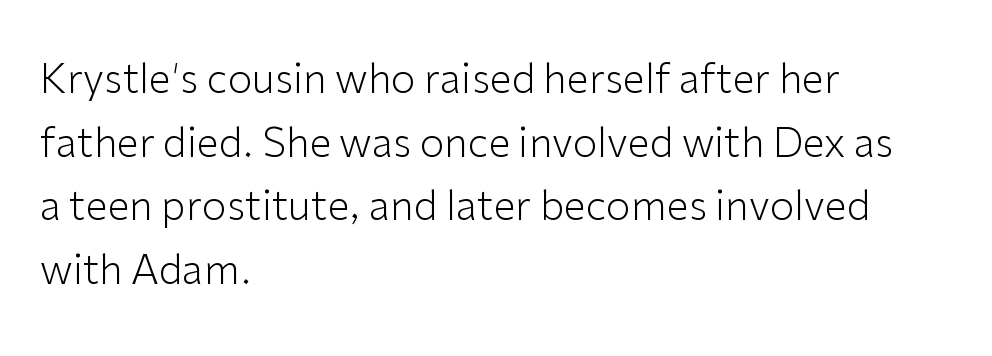
Q: Is the text bold? A: No.
Q: Is the text italic (slanted)? A: No, it is upright.
Q: Is the typeface a serif or a sans-serif typeface? A: Sans-serif.
Q: Is the text underlined? A: No.
Q: How is the paragraph aligned? A: Left-aligned.
Q: Is the spacing between letters normal or unusually wide? A: Normal.
Q: Is the spacing between lines tight, normal or loose? A: Normal.
Q: Width (condensed, normal, or wide)? A: Normal.
Q: Stroke contrast? A: Low.
Q: x-height? A: Medium.
Q: Monospaced? A: No.
